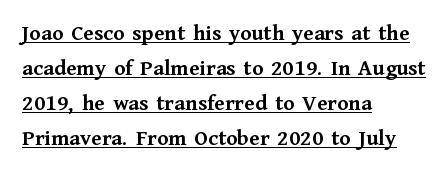
{"italic": "no", "bold": "yes", "underline": "yes", "align": "left", "line_spacing": "normal", "line_spacing_ratio": 1.52, "letter_spacing": "normal", "letter_spacing_em": 0.0, "glyph_px": 23}
